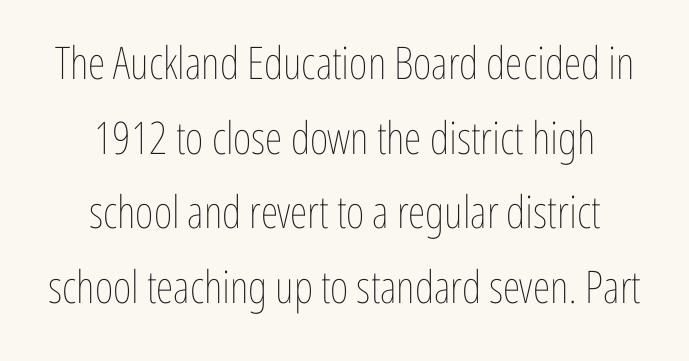
Underlining? Definitely not there. The font's upright variant was chosen for this text. This reads as an unemphasized weight, regular at the heaviest. Teacher's note: observe the equal gaps on both sides — that is centered alignment. The gaps between neighbouring characters are ordinary and unremarkable.
